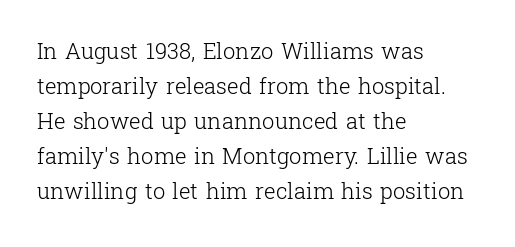
The image shows 22 px text type, upright; set left-aligned, normal line spacing (1.59x), normal letter spacing, not underlined.
